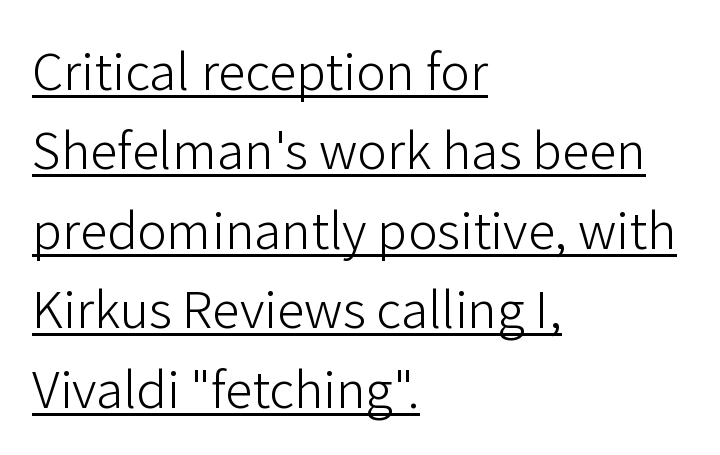
{"serif": "no", "italic": "no", "bold": "no", "weight": "light", "width": "normal", "stroke_contrast": "low", "x_height": "medium", "monospaced": "no", "underline": "yes", "align": "left", "line_spacing": "normal", "line_spacing_ratio": 1.59, "letter_spacing": "normal", "letter_spacing_em": 0.0, "glyph_px": 50}
